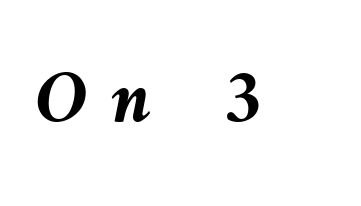
{"italic": "yes", "lean": "left", "slant_degrees": 9, "bold": "yes", "weight": "semibold", "width": "normal", "stroke_contrast": "medium", "x_height": "medium", "monospaced": "no", "underline": "no", "letter_spacing": "wide", "letter_spacing_em": 0.3, "glyph_px": 78}
